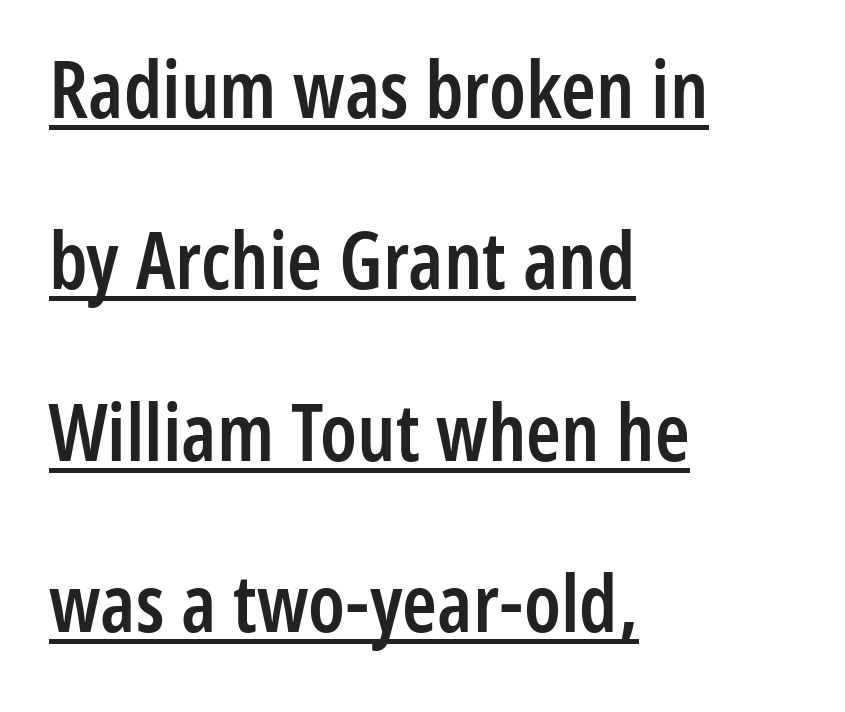
Q: Is the text bold? A: Semi-bold.
Q: Is the text italic (slanted)? A: No, it is upright.
Q: Is the typeface a serif or a sans-serif typeface? A: Sans-serif.
Q: Is the text underlined? A: Yes.
Q: How is the paragraph aligned? A: Left-aligned.
Q: Is the spacing between letters normal or unusually wide? A: Normal.
Q: Is the spacing between lines tight, normal or loose? A: Loose.
Q: Width (condensed, normal, or wide)? A: Condensed.
Q: Stroke contrast? A: Low.
Q: x-height? A: Medium.
Q: Monospaced? A: No.
